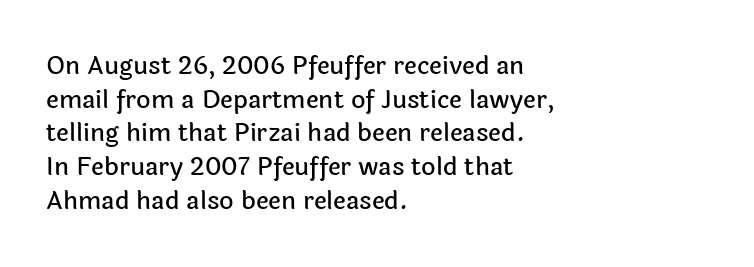
{"italic": "no", "underline": "no", "align": "left", "line_spacing": "normal", "line_spacing_ratio": 1.35, "letter_spacing": "normal", "letter_spacing_em": 0.0, "glyph_px": 25}
